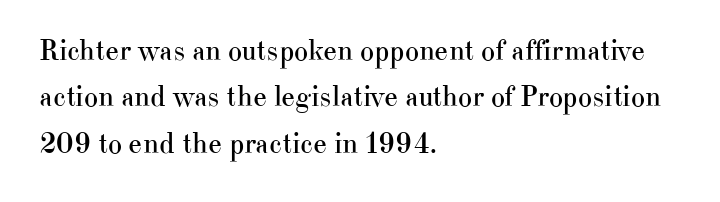
Q: Is the text bold? A: No.
Q: Is the text italic (slanted)? A: No, it is upright.
Q: Is the typeface a serif or a sans-serif typeface? A: Serif.
Q: Is the text underlined? A: No.
Q: How is the paragraph aligned? A: Left-aligned.
Q: Is the spacing between letters normal or unusually wide? A: Normal.
Q: Is the spacing between lines tight, normal or loose? A: Normal.
Q: Width (condensed, normal, or wide)? A: Normal.
Q: Stroke contrast? A: High.
Q: x-height? A: Small.
Q: Monospaced? A: No.
